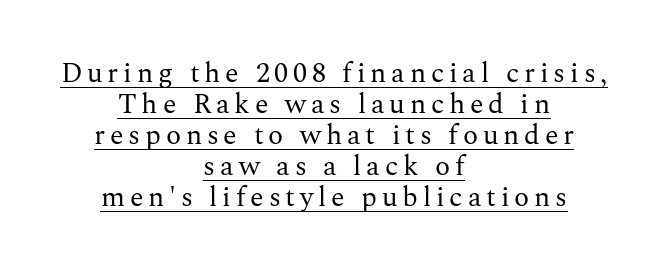
{"serif": "yes", "italic": "no", "bold": "no", "weight": "regular", "width": "normal", "stroke_contrast": "medium", "x_height": "medium", "monospaced": "no", "underline": "yes", "align": "center", "line_spacing": "tight", "line_spacing_ratio": 1.11, "glyph_px": 28}
